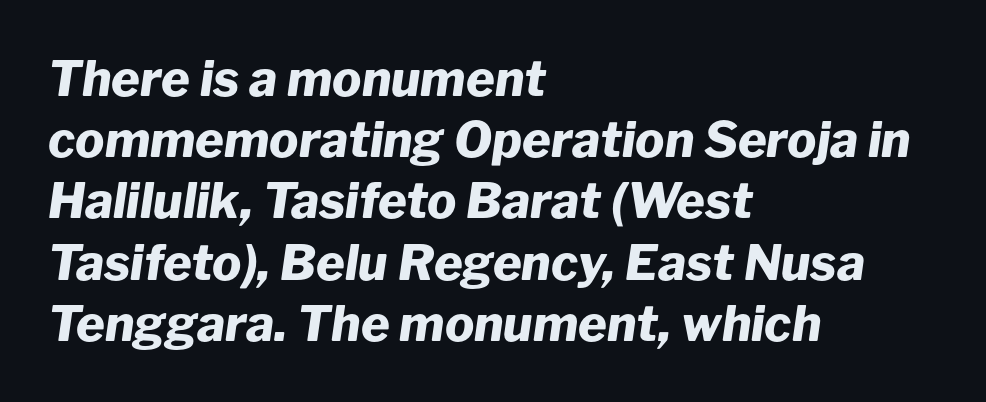
The lines are quadded left. Students, note that the glyphs here touch the page at normal intervals. The leading is moderate, giving the passage an even texture. Rendered with sloped, italic letterforms.
